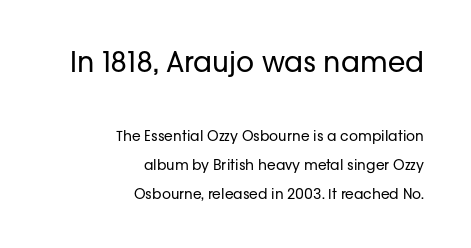
What stands out about the letter spacing? Nothing — it is the standard amount. A great deal of white space separates one row of letters from the next. Is this a fixed-width face? No — the glyphs have proportional, varying widths. Beneath every word, the page is bare. These lines were composed using upright roman letters.
